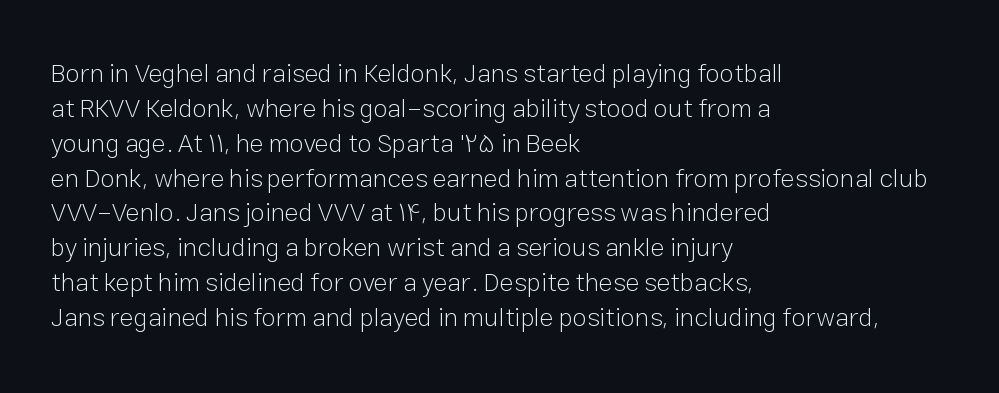
Q: Is the text bold? A: No.
Q: Is the text italic (slanted)? A: No, it is upright.
Q: Is the text underlined? A: No.
Q: How is the paragraph aligned? A: Left-aligned.
Q: Is the spacing between letters normal or unusually wide? A: Normal.
Q: Is the spacing between lines tight, normal or loose? A: Normal.
